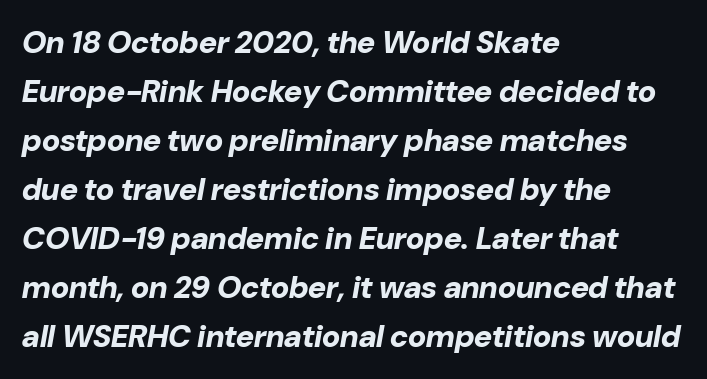
Q: Is the text bold? A: Yes.
Q: Is the text italic (slanted)? A: Yes, it leans right by about 10 degrees.
Q: Is the text underlined? A: No.
Q: How is the paragraph aligned? A: Left-aligned.
Q: Is the spacing between letters normal or unusually wide? A: Normal.
Q: Is the spacing between lines tight, normal or loose? A: Normal.
Q: Width (condensed, normal, or wide)? A: Normal.
Q: Stroke contrast? A: Low.
Q: x-height? A: Medium.
Q: Monospaced? A: No.
